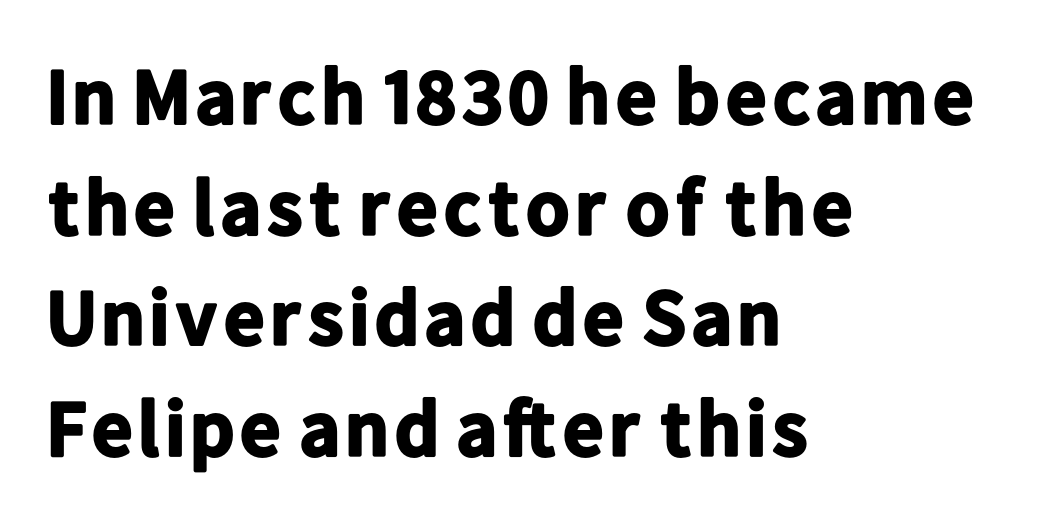
{"serif": "no", "italic": "no", "bold": "yes", "weight": "bold", "width": "normal", "stroke_contrast": "low", "x_height": "medium", "monospaced": "no", "underline": "no", "align": "left", "line_spacing": "normal", "line_spacing_ratio": 1.4, "letter_spacing": "normal", "letter_spacing_em": 0.0, "glyph_px": 79}
